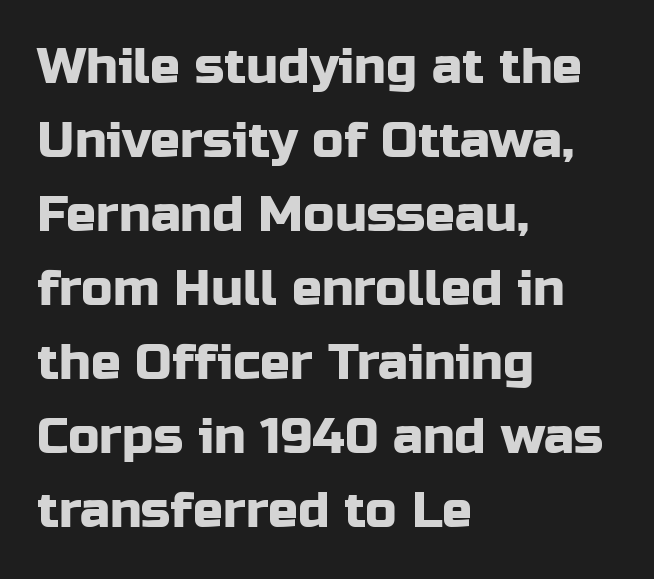
The type sits square on the baseline with zero lean. Words float on clear page, feet unadorned. Is there much room between lines? A standard amount, neither cramped nor airy. A typesetter would call this proportional, since set widths differ per character. Tracking here is standard; glyphs follow each other at the usual distance. Layout note: lines flush left.
